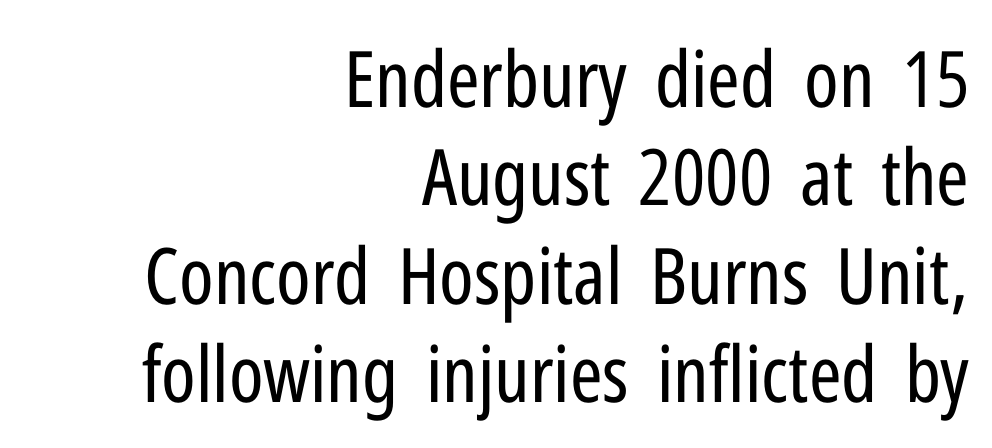
Weight: regular or lighter. Normally led — the rows are evenly, conventionally spaced. Are there feet on the stems? There aren't — it's a sans. Short note: letters normally spaced. The typesetter chose a ragged-left arrangement here. Proportional: the letters do not fall into vertical columns.
